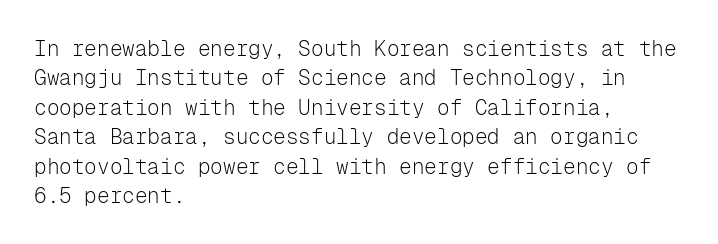
A clean baseline with only descenders dipping below it. If you drew a line through each stem, it would be perfectly vertical. Honestly, the row spacing looks completely unremarkable. Is this a heavy cut? Hardly; it is regular or lighter.
